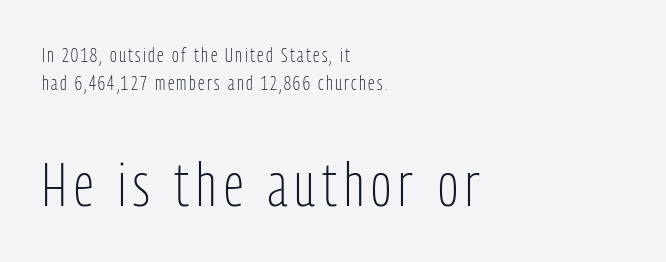
The image shows 60 px light, condensed sans-serif type, upright; set left-aligned, normal line spacing (1.42x), not underlined; the second (bottom) block is 3.0x larger; low stroke contrast and a medium x-height.
